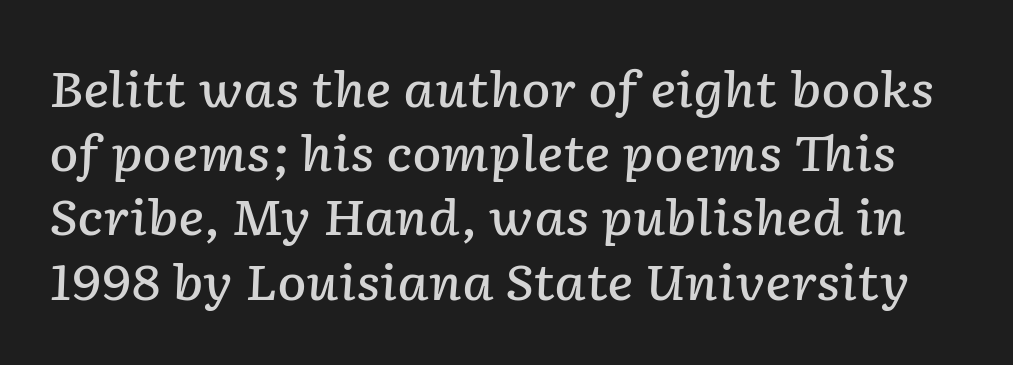
Think of a printed novel: that variable character pitch is what you see here. Letters rest on an invisible, unmarked baseline. The horizontal fit of the characters is conventional and even. The whole block is typeset with a tilt.
